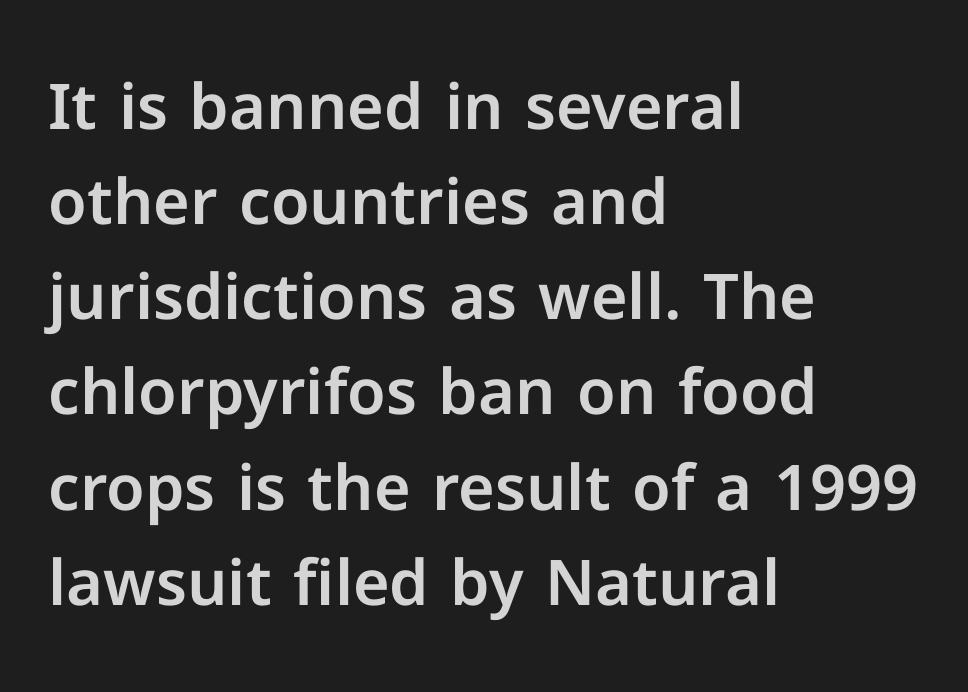
{"serif": "no", "italic": "no", "width": "normal", "stroke_contrast": "low", "x_height": "medium", "monospaced": "no", "underline": "no", "align": "left", "line_spacing": "normal", "line_spacing_ratio": 1.51, "letter_spacing": "normal", "letter_spacing_em": 0.0, "glyph_px": 63}
